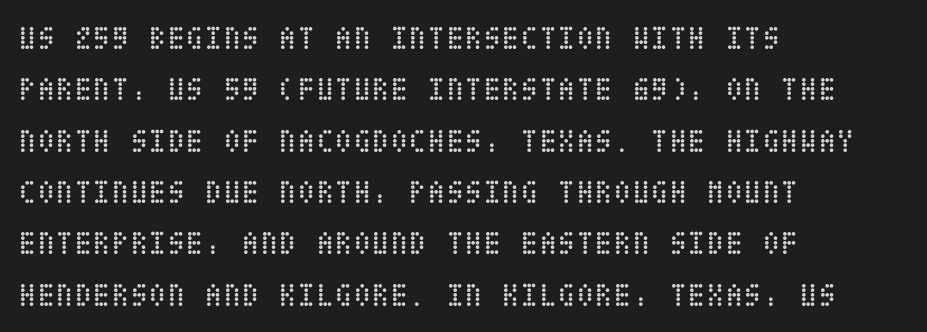
The image shows 34 px regular-weight, condensed type, upright; set left-aligned, normal line spacing (1.51x), normal letter spacing, not underlined; low stroke contrast and a large x-height.
